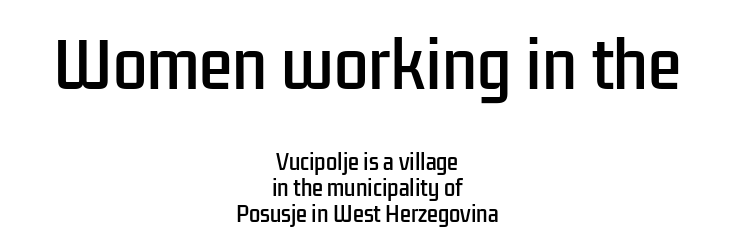
The image shows 61 px condensed sans-serif type, upright; set centered, normal line spacing (1.3x), normal letter spacing, not underlined; the first (top) block is 3.05x larger; low stroke contrast and a medium x-height.
